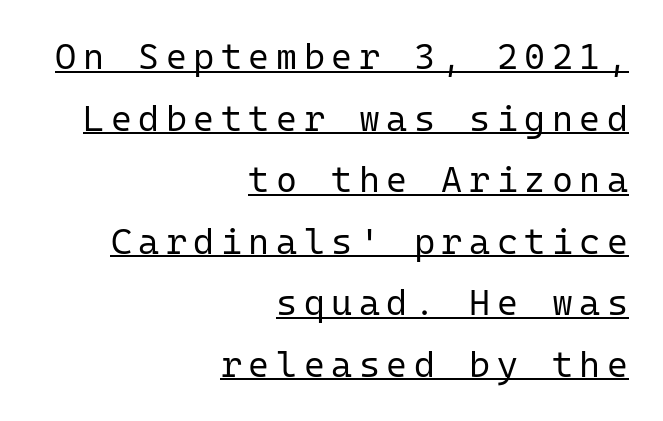
Q: Is the text bold? A: No.
Q: Is the text italic (slanted)? A: No, it is upright.
Q: Is the typeface a serif or a sans-serif typeface? A: Sans-serif.
Q: Is the text underlined? A: Yes.
Q: How is the paragraph aligned? A: Right-aligned.
Q: Width (condensed, normal, or wide)? A: Normal.
Q: Stroke contrast? A: Low.
Q: x-height? A: Medium.
Q: Monospaced? A: Yes.
